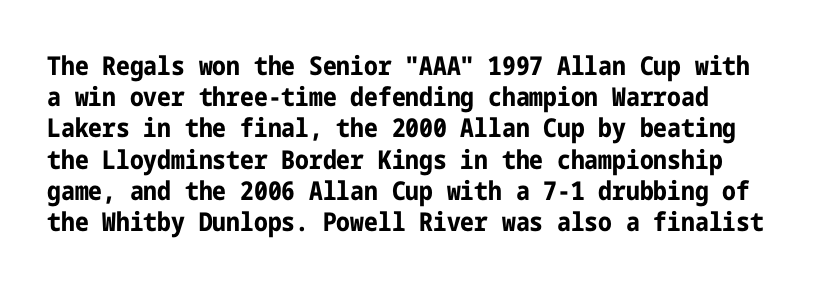
Q: Is the text bold? A: Yes.
Q: Is the text italic (slanted)? A: No, it is upright.
Q: Is the text underlined? A: No.
Q: Is the spacing between letters normal or unusually wide? A: Normal.
